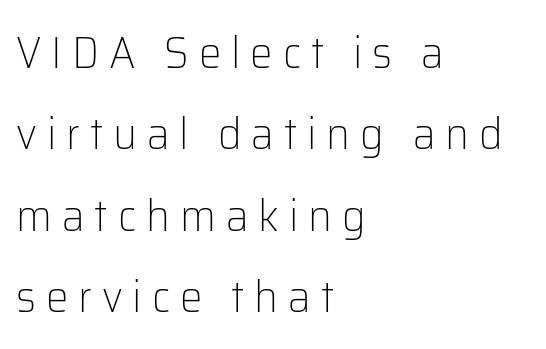
{"serif": "no", "italic": "no", "bold": "no", "weight": "light", "width": "normal", "stroke_contrast": "low", "x_height": "medium", "monospaced": "no", "underline": "no", "align": "left", "line_spacing_ratio": 1.81, "letter_spacing": "wide", "letter_spacing_em": 0.22, "glyph_px": 45}
